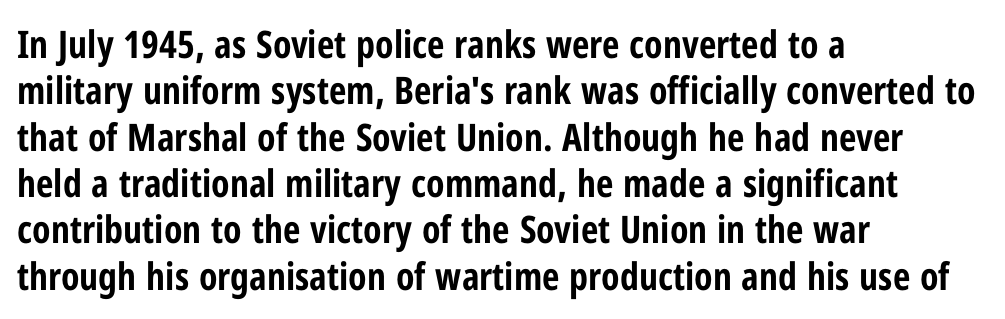
Q: Is the text bold? A: Yes.
Q: Is the text italic (slanted)? A: No, it is upright.
Q: Is the typeface a serif or a sans-serif typeface? A: Sans-serif.
Q: Is the text underlined? A: No.
Q: How is the paragraph aligned? A: Left-aligned.
Q: Is the spacing between letters normal or unusually wide? A: Normal.
Q: Width (condensed, normal, or wide)? A: Condensed.
Q: Stroke contrast? A: Low.
Q: x-height? A: Medium.
Q: Monospaced? A: No.
